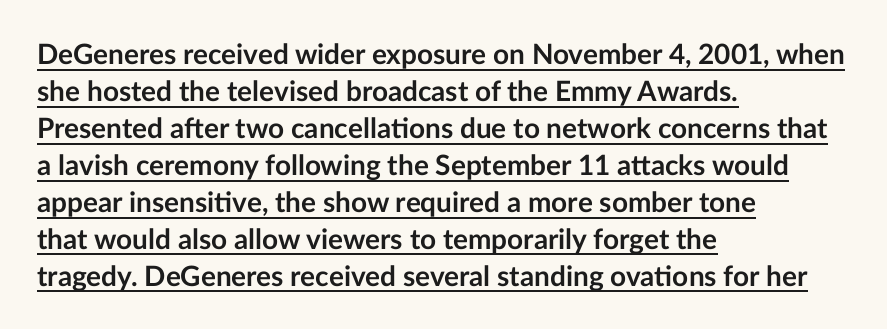
{"serif": "no", "italic": "no", "bold": "yes", "weight": "semibold", "width": "normal", "stroke_contrast": "low", "x_height": "medium", "monospaced": "no", "underline": "yes", "align": "left", "line_spacing": "normal", "line_spacing_ratio": 1.32, "letter_spacing": "normal", "letter_spacing_em": 0.0, "glyph_px": 28}
